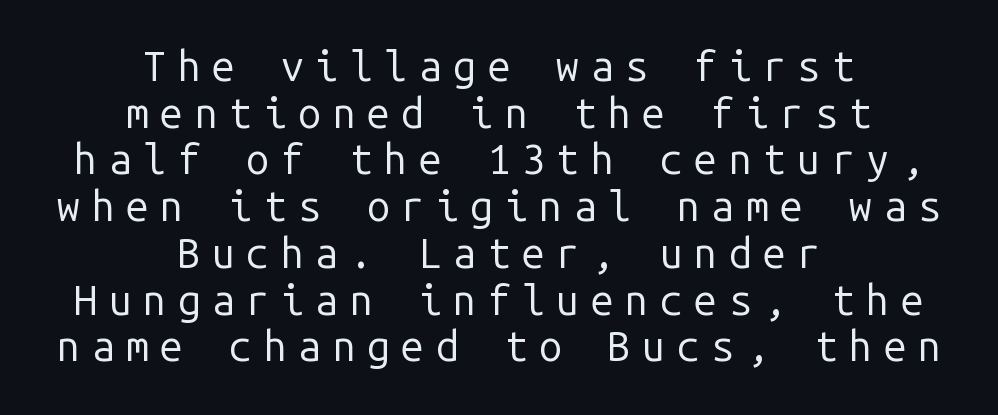
Q: Is the text bold? A: No.
Q: Is the text italic (slanted)? A: No, it is upright.
Q: Is the typeface a serif or a sans-serif typeface? A: Sans-serif.
Q: Is the text underlined? A: No.
Q: How is the paragraph aligned? A: Centered.
Q: Is the spacing between letters normal or unusually wide? A: Unusually wide.
Q: Is the spacing between lines tight, normal or loose? A: Tight.
Q: Width (condensed, normal, or wide)? A: Normal.
Q: Stroke contrast? A: Low.
Q: x-height? A: Medium.
Q: Monospaced? A: Yes.
